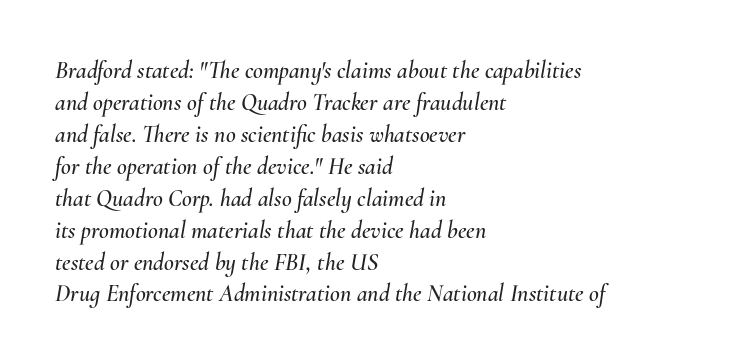
{"italic": "yes", "lean": "right", "slant_degrees": 10, "underline": "no", "align": "left", "line_spacing": "normal", "line_spacing_ratio": 1.33, "letter_spacing": "normal", "letter_spacing_em": 0.0, "glyph_px": 24}
